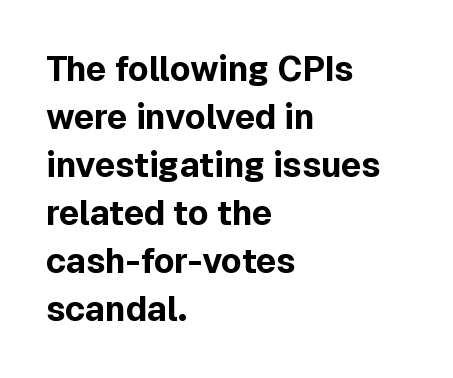
Q: Is the text bold? A: Yes.
Q: Is the text italic (slanted)? A: No, it is upright.
Q: Is the typeface a serif or a sans-serif typeface? A: Sans-serif.
Q: Is the text underlined? A: No.
Q: How is the paragraph aligned? A: Left-aligned.
Q: Is the spacing between letters normal or unusually wide? A: Normal.
Q: Is the spacing between lines tight, normal or loose? A: Normal.
Q: Width (condensed, normal, or wide)? A: Normal.
Q: x-height? A: Medium.
Q: Monospaced? A: No.
